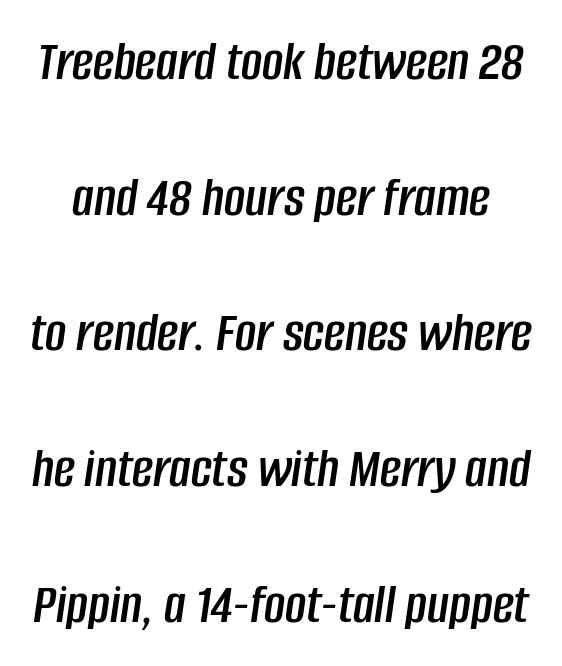
The image shows 58 px condensed type, italic (leaning right); set loose line spacing (2.34x), normal letter spacing, not underlined; low stroke contrast and a large x-height.
